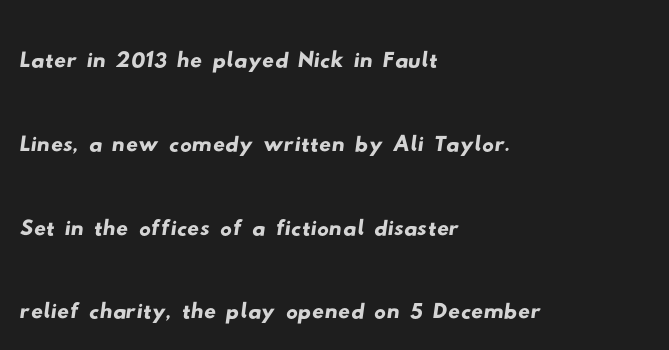
Unmarked baselines from the first word to the last. The horizontal fit of the characters is conventional and even. Think of a printed novel: that variable character pitch is what you see here. Examine the stroke ends and you'll find no serifs.
